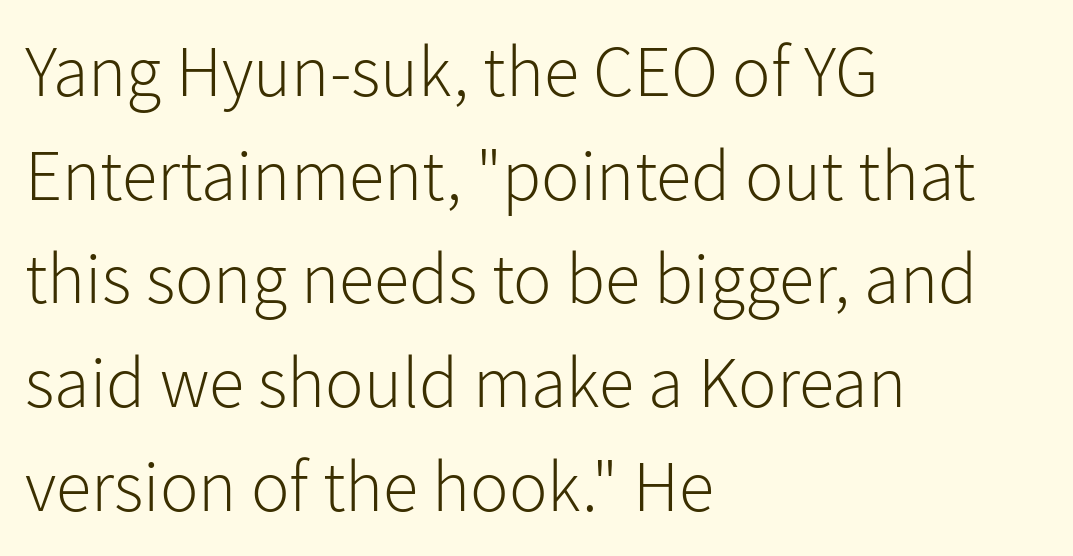
{"serif": "no", "italic": "no", "bold": "no", "weight": "light", "width": "normal", "stroke_contrast": "low", "x_height": "medium", "monospaced": "no", "underline": "no", "align": "left", "line_spacing": "normal", "line_spacing_ratio": 1.44, "letter_spacing": "normal", "letter_spacing_em": 0.0, "glyph_px": 72}
